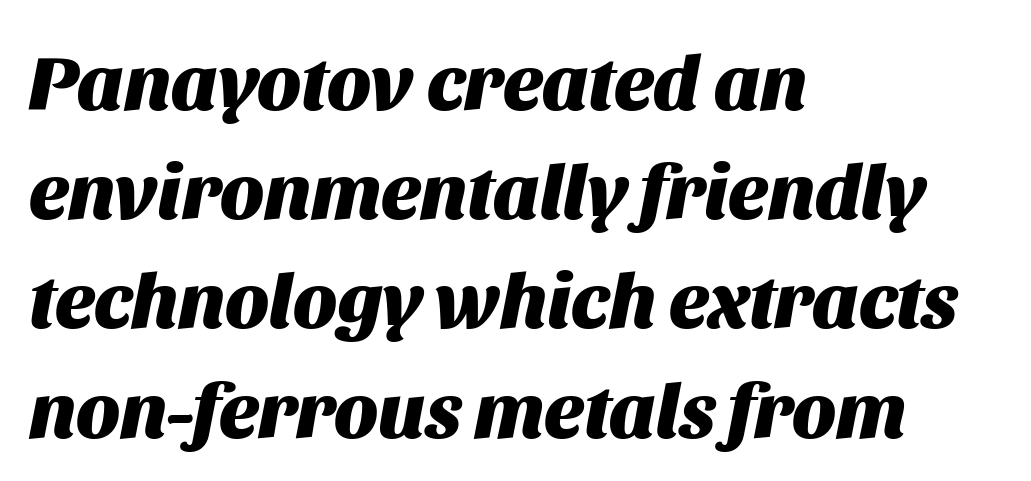
The image shows 78 px heavy type, italic (leaning right); set left-aligned, normal line spacing (1.4x), normal letter spacing, not underlined; medium stroke contrast and a large x-height.
